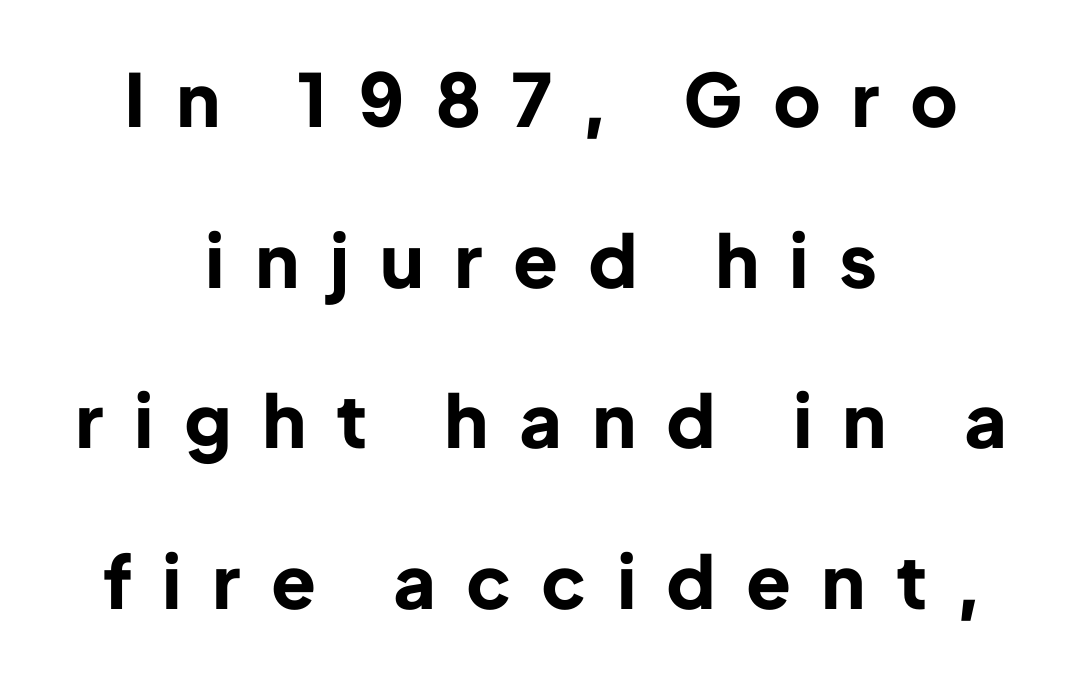
Q: Is the text bold? A: Yes.
Q: Is the text italic (slanted)? A: No, it is upright.
Q: Is the typeface a serif or a sans-serif typeface? A: Sans-serif.
Q: Is the text underlined? A: No.
Q: How is the paragraph aligned? A: Centered.
Q: Is the spacing between letters normal or unusually wide? A: Unusually wide.
Q: Is the spacing between lines tight, normal or loose? A: Loose.
Q: Width (condensed, normal, or wide)? A: Normal.
Q: Stroke contrast? A: Low.
Q: x-height? A: Medium.
Q: Monospaced? A: No.
